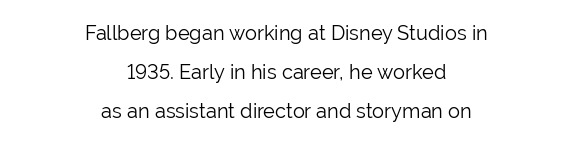
{"italic": "no", "bold": "no", "underline": "no", "align": "center", "line_spacing": "loose", "line_spacing_ratio": 1.94, "letter_spacing": "normal", "letter_spacing_em": 0.0, "glyph_px": 20}
